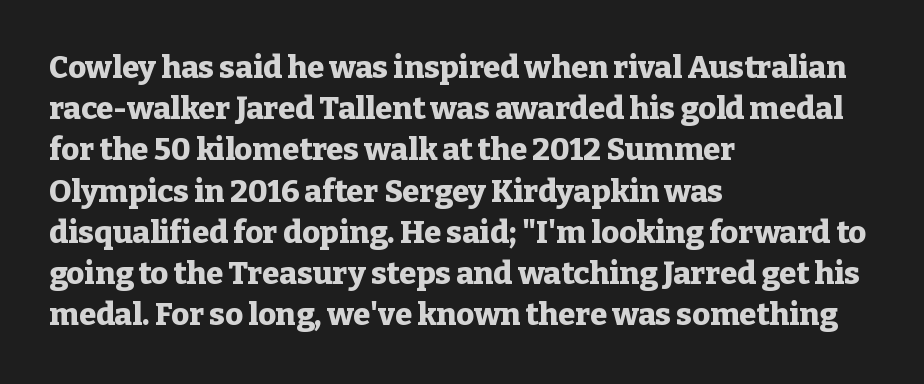
{"serif": "yes", "italic": "no", "bold": "yes", "weight": "heavy", "width": "normal", "stroke_contrast": "low", "x_height": "medium", "monospaced": "no", "underline": "no", "align": "left", "line_spacing": "normal", "line_spacing_ratio": 1.33, "letter_spacing": "normal", "letter_spacing_em": 0.0, "glyph_px": 31}
